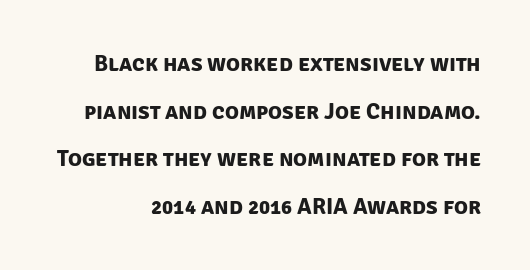
Q: Is the text bold? A: Yes.
Q: Is the text underlined? A: No.
Q: Is the spacing between letters normal or unusually wide? A: Normal.
Q: Is the spacing between lines tight, normal or loose? A: Loose.
